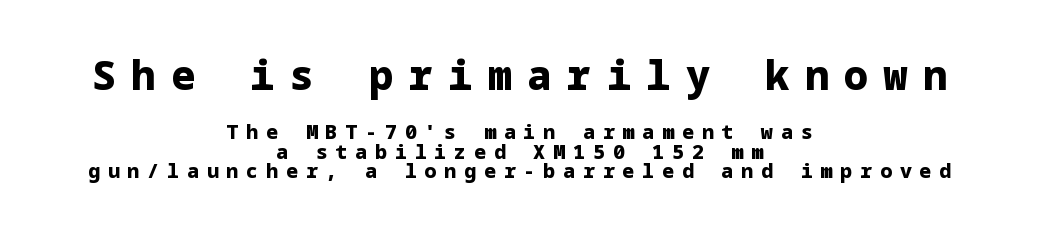
{"serif": "no", "italic": "no", "bold": "yes", "weight": "heavy", "width": "normal", "stroke_contrast": "low", "x_height": "medium", "underline": "no", "align": "center", "line_spacing": "tight", "line_spacing_ratio": 0.96, "letter_spacing": "wide", "letter_spacing_em": 0.39, "larger_block": "first", "size_ratio": 2.0, "glyph_px": 40}
